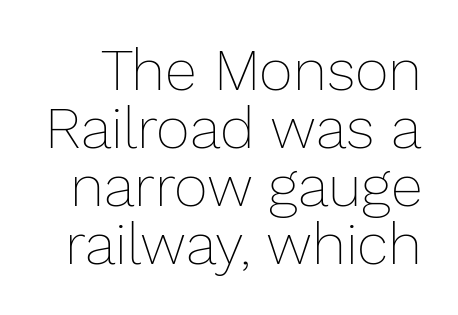
{"italic": "no", "bold": "no", "weight": "thin", "width": "normal", "stroke_contrast": "low", "x_height": "medium", "monospaced": "no", "underline": "no", "line_spacing": "tight", "line_spacing_ratio": 1.0, "letter_spacing": "normal", "letter_spacing_em": 0.0, "glyph_px": 58}
